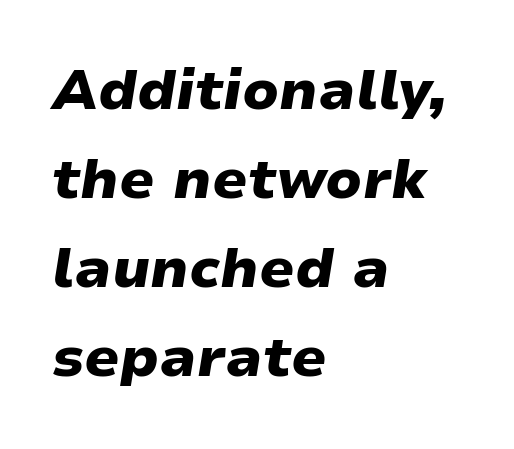
Q: Is the text bold? A: Yes.
Q: Is the text italic (slanted)? A: Yes, it leans right by about 9 degrees.
Q: Is the text underlined? A: No.
Q: How is the paragraph aligned? A: Left-aligned.
Q: Is the spacing between letters normal or unusually wide? A: Normal.
Q: Is the spacing between lines tight, normal or loose? A: Normal.
Q: Width (condensed, normal, or wide)? A: Wide.
Q: Stroke contrast? A: Low.
Q: x-height? A: Medium.
Q: Monospaced? A: No.
